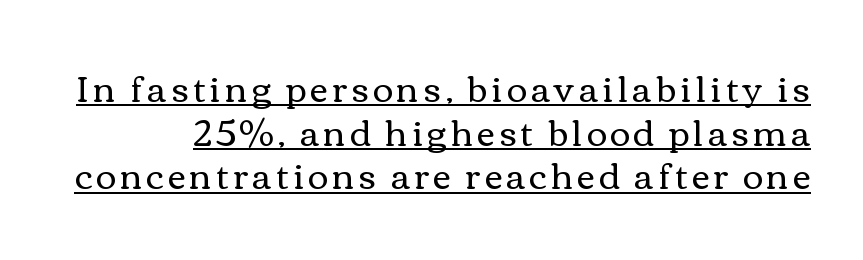
{"italic": "no", "bold": "no", "weight": "regular", "width": "wide", "x_height": "medium", "monospaced": "no", "underline": "yes", "line_spacing": "normal", "line_spacing_ratio": 1.25, "glyph_px": 35}
